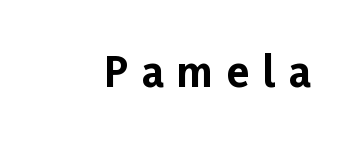
Q: Is the text bold? A: Yes.
Q: Is the text italic (slanted)? A: No, it is upright.
Q: Is the typeface a serif or a sans-serif typeface? A: Sans-serif.
Q: Is the text underlined? A: No.
Q: Is the spacing between letters normal or unusually wide? A: Unusually wide.
Q: Width (condensed, normal, or wide)? A: Normal.
Q: Stroke contrast? A: Low.
Q: x-height? A: Medium.
Q: Monospaced? A: No.
